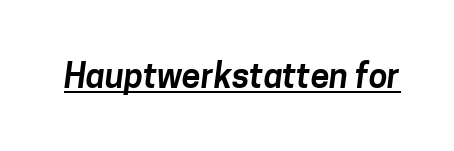
Q: Is the typeface a serif or a sans-serif typeface? A: Sans-serif.
Q: Is the text underlined? A: Yes.
Q: Is the spacing between letters normal or unusually wide? A: Normal.
Q: Width (condensed, normal, or wide)? A: Normal.
Q: Stroke contrast? A: Low.
Q: x-height? A: Medium.
Q: Monospaced? A: No.
